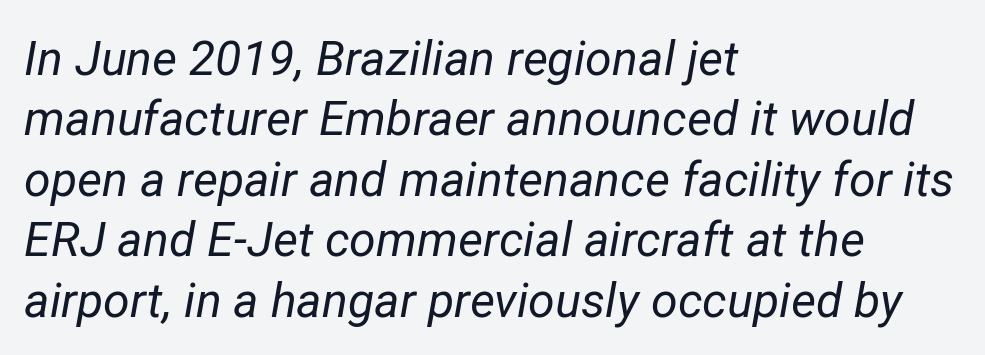
Q: Is the text bold? A: No.
Q: Is the text italic (slanted)? A: Yes, it leans right by about 12 degrees.
Q: Is the text underlined? A: No.
Q: How is the paragraph aligned? A: Left-aligned.
Q: Is the spacing between letters normal or unusually wide? A: Normal.
Q: Is the spacing between lines tight, normal or loose? A: Normal.
Q: Width (condensed, normal, or wide)? A: Normal.
Q: Stroke contrast? A: Low.
Q: x-height? A: Medium.
Q: Monospaced? A: No.
